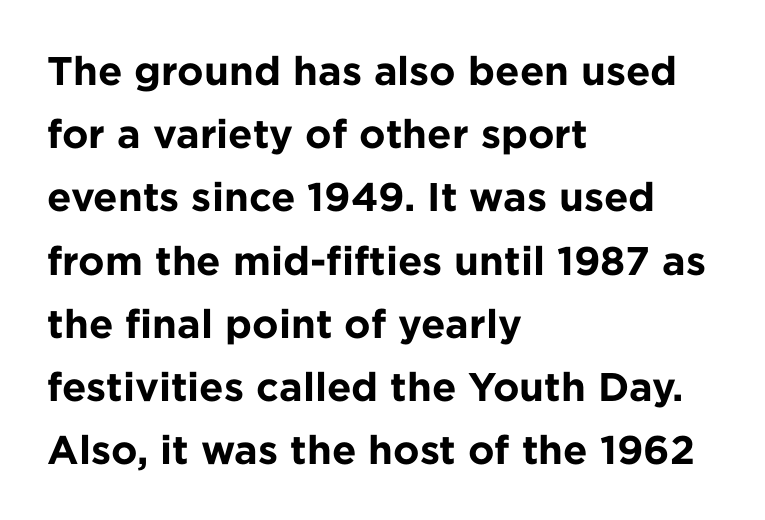
The image shows 40 px bold sans-serif type, upright; set left-aligned, normal line spacing (1.58x), normal letter spacing, not underlined; low stroke contrast and a medium x-height.
